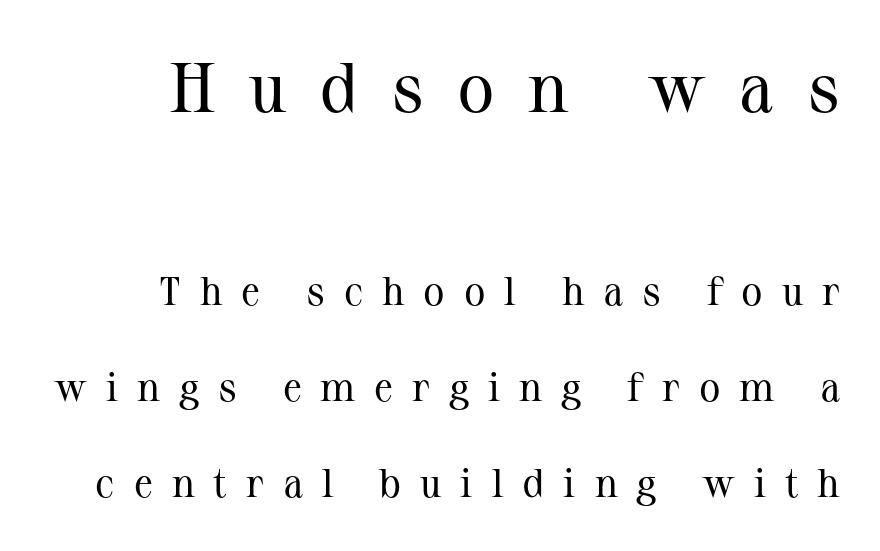
{"serif": "yes", "italic": "no", "bold": "no", "weight": "regular", "width": "normal", "stroke_contrast": "medium", "x_height": "medium", "monospaced": "no", "underline": "no", "line_spacing": "loose", "line_spacing_ratio": 2.4, "letter_spacing": "wide", "letter_spacing_em": 0.47, "larger_block": "first", "size_ratio": 1.75, "glyph_px": 70}
